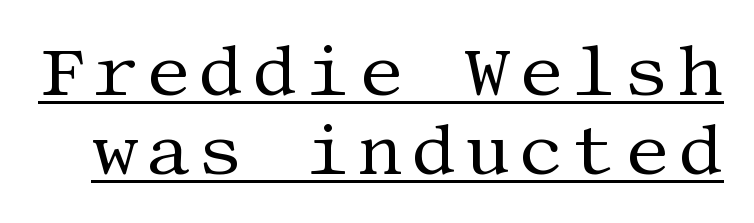
The sample's only ornament is a line tracing under the words. Vertical stems look standard width or narrower in stroke. Old-style or modern, the face here clearly has serifs. The lettering holds an erect, upright posture throughout.
